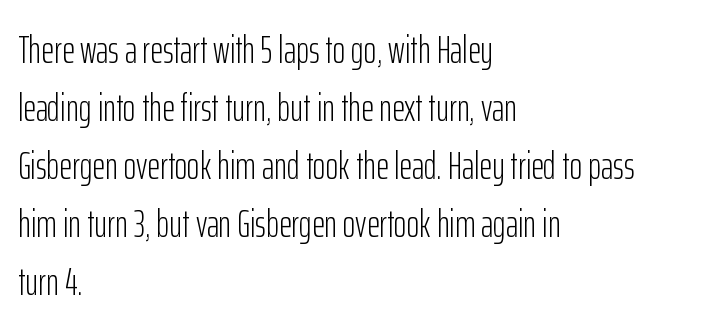
Q: Is the text bold? A: No.
Q: Is the text italic (slanted)? A: No, it is upright.
Q: Is the typeface a serif or a sans-serif typeface? A: Sans-serif.
Q: Is the text underlined? A: No.
Q: How is the paragraph aligned? A: Left-aligned.
Q: Is the spacing between letters normal or unusually wide? A: Normal.
Q: Is the spacing between lines tight, normal or loose? A: Normal.
Q: Width (condensed, normal, or wide)? A: Condensed.
Q: Stroke contrast? A: Low.
Q: x-height? A: Medium.
Q: Monospaced? A: No.
